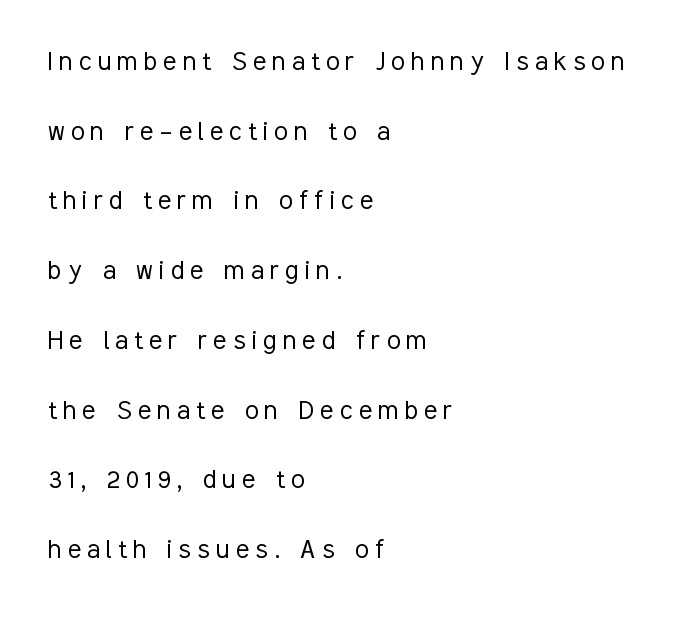
The image shows 31 px light, condensed sans-serif type, upright; set left-aligned, loose line spacing (2.25x), unusually wide letter spacing (+0.2 em), not underlined; low stroke contrast and a medium x-height.
